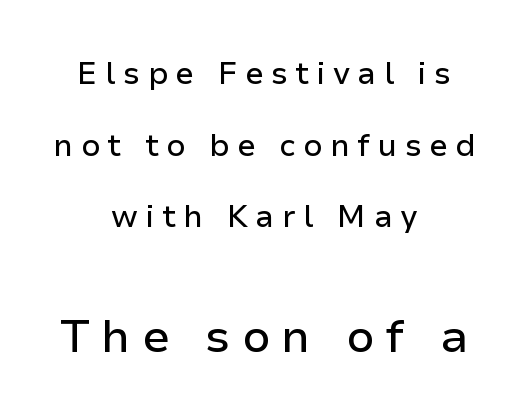
Q: Is the text italic (slanted)? A: No, it is upright.
Q: Is the typeface a serif or a sans-serif typeface? A: Sans-serif.
Q: Is the text underlined? A: No.
Q: How is the paragraph aligned? A: Centered.
Q: Is the spacing between letters normal or unusually wide? A: Unusually wide.
Q: Is the spacing between lines tight, normal or loose? A: Loose.
Q: Which block of text is set in a larger size, the first (top) or the second (bottom)? A: The second (bottom) one.
Q: Width (condensed, normal, or wide)? A: Normal.
Q: Stroke contrast? A: Low.
Q: x-height? A: Medium.
Q: Monospaced? A: No.
